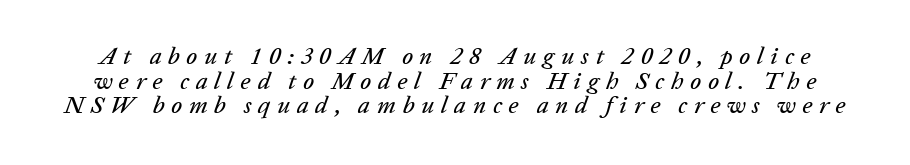
The image shows 24 px text type, italic (leaning right); set tight line spacing (1.03x), unusually wide letter spacing (+0.28 em), not underlined.
